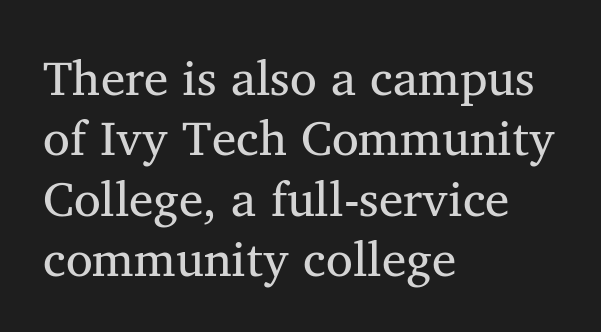
{"serif": "yes", "bold": "no", "weight": "regular", "width": "normal", "stroke_contrast": "medium", "x_height": "medium", "monospaced": "no", "underline": "no", "align": "left", "line_spacing_ratio": 1.23, "letter_spacing": "normal", "letter_spacing_em": 0.0, "glyph_px": 49}
